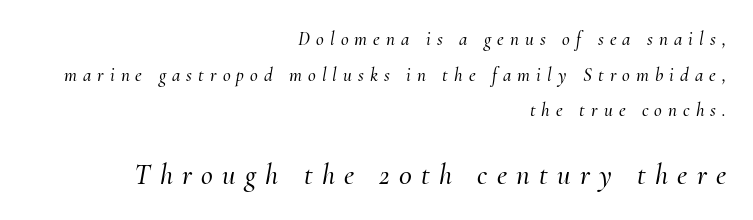
Q: Is the text italic (slanted)? A: Yes, it leans right by about 10 degrees.
Q: Is the typeface a serif or a sans-serif typeface? A: Serif.
Q: Is the text underlined? A: No.
Q: How is the paragraph aligned? A: Right-aligned.
Q: Is the spacing between letters normal or unusually wide? A: Unusually wide.
Q: Which block of text is set in a larger size, the first (top) or the second (bottom)? A: The second (bottom) one.
Q: Width (condensed, normal, or wide)? A: Normal.
Q: Stroke contrast? A: Medium.
Q: x-height? A: Small.
Q: Monospaced? A: No.
